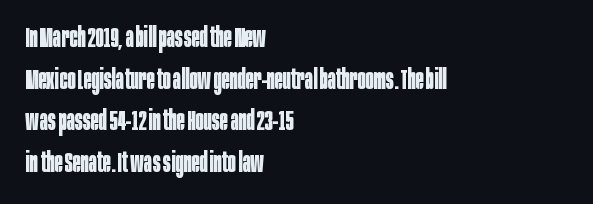
The image shows 27 px bold type, upright; set left-aligned, normal line spacing (1.54x), normal letter spacing, not underlined.
